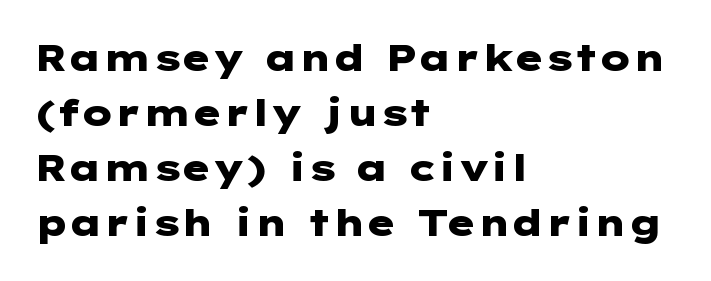
{"serif": "no", "italic": "no", "bold": "yes", "weight": "heavy", "width": "wide", "stroke_contrast": "low", "x_height": "medium", "underline": "no", "align": "left", "line_spacing": "normal", "line_spacing_ratio": 1.49, "letter_spacing": "normal", "letter_spacing_em": 0.0, "glyph_px": 37}
